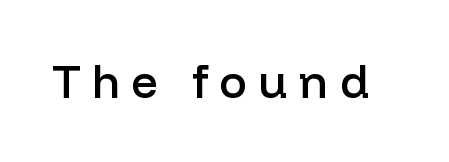
Unlike a traditional serif, this face leaves its strokes unadorned. Weight check: semibold — heavier than regular, not quite bold. Character widths vary here, with narrow letters taking less room than wide ones. A clean baseline with only descenders dipping below it.
